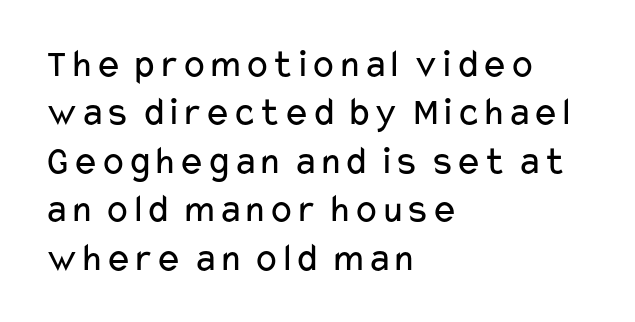
Q: Is the text bold? A: No.
Q: Is the text italic (slanted)? A: No, it is upright.
Q: Is the typeface a serif or a sans-serif typeface? A: Sans-serif.
Q: Is the text underlined? A: No.
Q: How is the paragraph aligned? A: Left-aligned.
Q: Is the spacing between letters normal or unusually wide? A: Normal.
Q: Width (condensed, normal, or wide)? A: Wide.
Q: Stroke contrast? A: Low.
Q: x-height? A: Medium.
Q: Monospaced? A: No.
